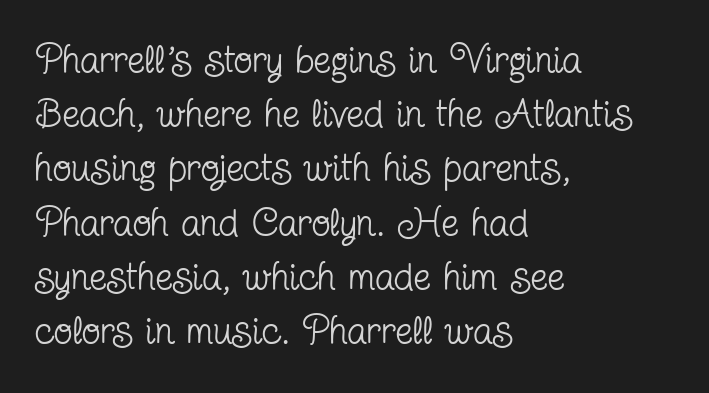
The image shows 39 px regular-weight, condensed serif type, upright; set left-aligned, normal line spacing (1.39x), normal letter spacing, not underlined; low stroke contrast and a medium x-height.
